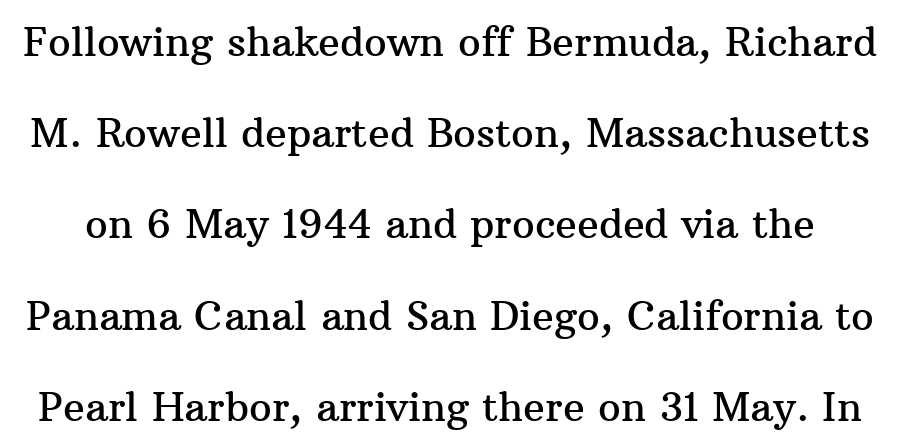
The image shows 40 px serif type, upright; set loose line spacing (2.28x), normal letter spacing, not underlined; medium stroke contrast and a medium x-height.
